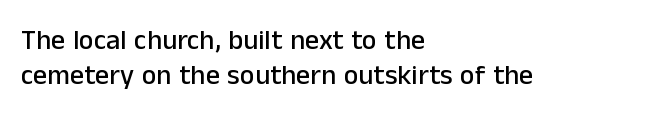
Words float on clear page, feet unadorned. A roman cut, with each character standing at attention. A typesetter would call this proportional, since set widths differ per character. The designer went with a sans here, leaving each stem footless. Horizontally, the lines are justified to the leading edge only.
